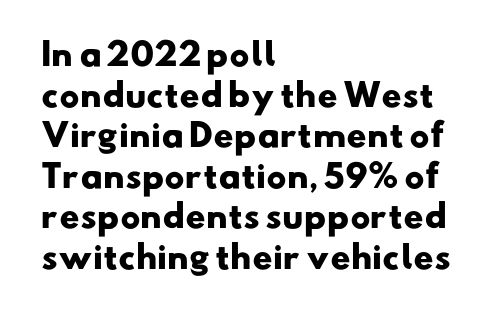
Q: Is the text bold? A: Yes.
Q: Is the typeface a serif or a sans-serif typeface? A: Sans-serif.
Q: Is the text underlined? A: No.
Q: How is the paragraph aligned? A: Left-aligned.
Q: Is the spacing between letters normal or unusually wide? A: Normal.
Q: Is the spacing between lines tight, normal or loose? A: Normal.
Q: Width (condensed, normal, or wide)? A: Wide.
Q: Stroke contrast? A: Low.
Q: x-height? A: Small.
Q: Monospaced? A: No.
